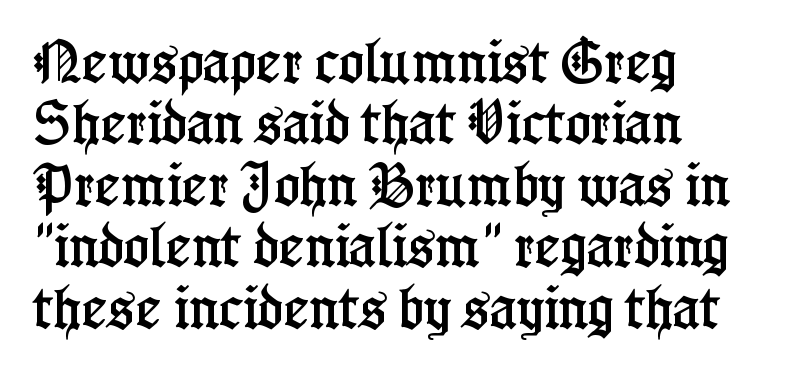
Q: Is the text italic (slanted)? A: No, it is upright.
Q: Is the typeface a serif or a sans-serif typeface? A: Serif.
Q: Is the text underlined? A: No.
Q: How is the paragraph aligned? A: Left-aligned.
Q: Is the spacing between letters normal or unusually wide? A: Normal.
Q: Is the spacing between lines tight, normal or loose? A: Normal.
Q: Width (condensed, normal, or wide)? A: Condensed.
Q: Stroke contrast? A: Low.
Q: x-height? A: Medium.
Q: Monospaced? A: No.
